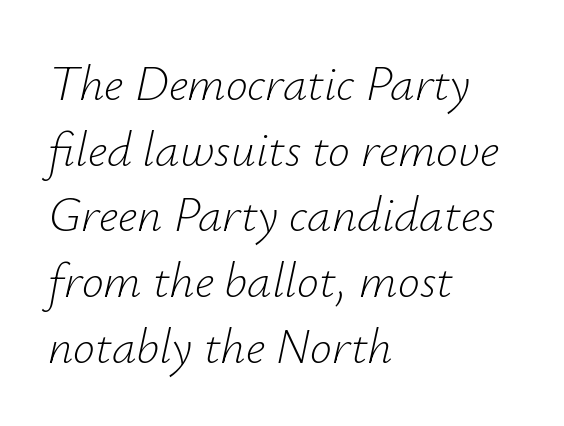
Q: Is the text bold? A: No.
Q: Is the text italic (slanted)? A: Yes, it leans right by about 12 degrees.
Q: Is the text underlined? A: No.
Q: How is the paragraph aligned? A: Left-aligned.
Q: Is the spacing between letters normal or unusually wide? A: Normal.
Q: Is the spacing between lines tight, normal or loose? A: Normal.
Q: Width (condensed, normal, or wide)? A: Normal.
Q: Stroke contrast? A: Low.
Q: x-height? A: Small.
Q: Monospaced? A: No.
